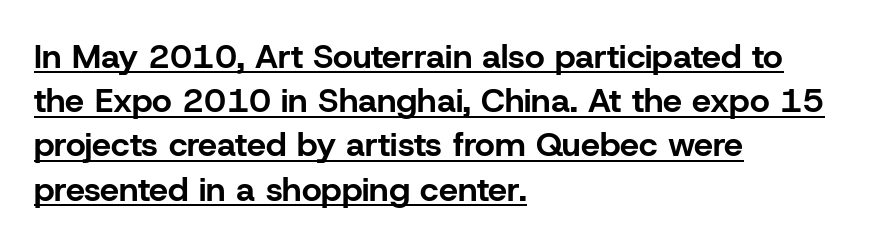
The image shows 34 px bold sans-serif type, upright; set left-aligned, normal line spacing (1.3x), normal letter spacing, underlined; low stroke contrast and a medium x-height.
